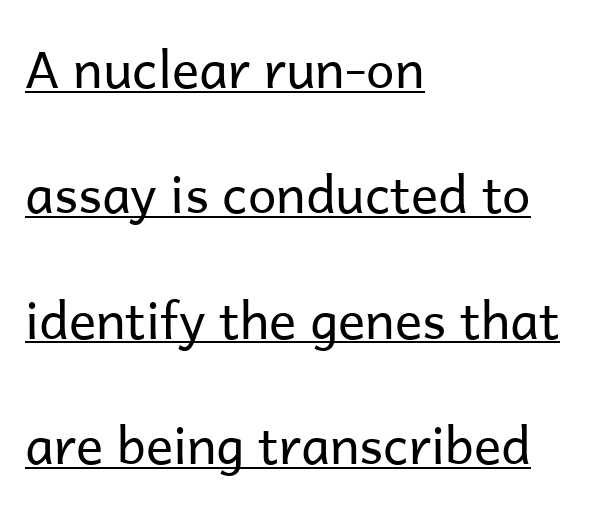
The image shows 51 px regular-weight sans-serif type, upright; set left-aligned, loose line spacing (2.46x), normal letter spacing, underlined; low stroke contrast and a medium x-height.
